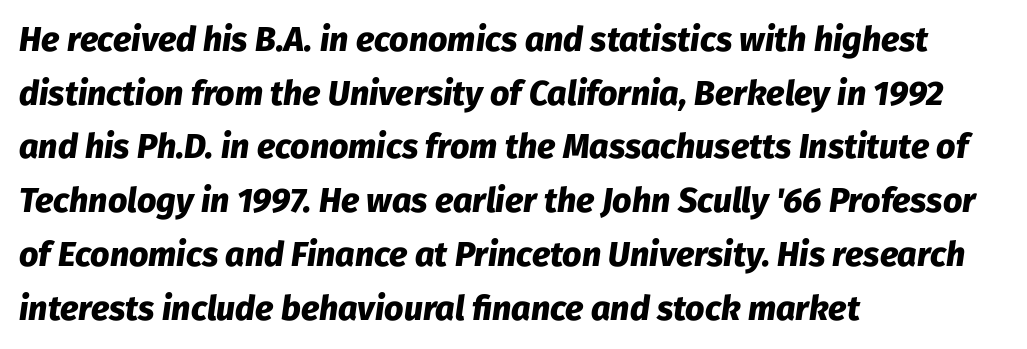
Q: Is the text bold? A: Yes.
Q: Is the text italic (slanted)? A: Yes, it leans right by about 8 degrees.
Q: Is the text underlined? A: No.
Q: How is the paragraph aligned? A: Left-aligned.
Q: Is the spacing between letters normal or unusually wide? A: Normal.
Q: Is the spacing between lines tight, normal or loose? A: Normal.
Q: Width (condensed, normal, or wide)? A: Normal.
Q: Stroke contrast? A: Low.
Q: x-height? A: Medium.
Q: Monospaced? A: No.
